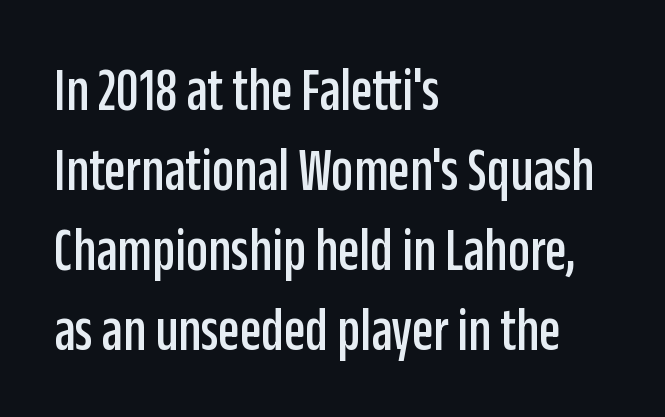
The image shows 62 px condensed sans-serif type, upright; set left-aligned, normal line spacing (1.29x), normal letter spacing, not underlined; low stroke contrast and a large x-height.
